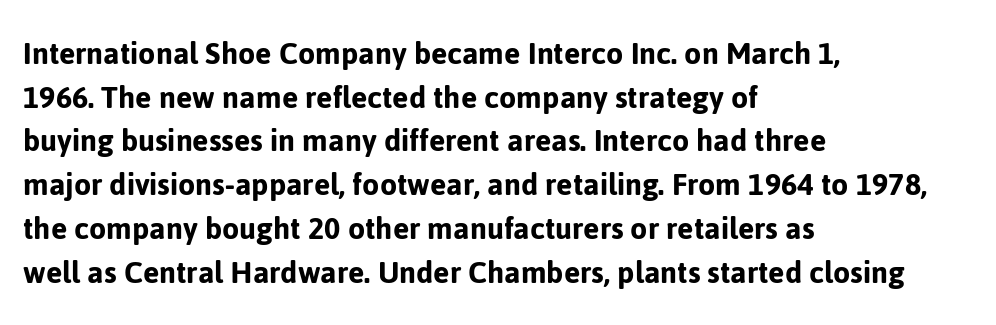
Where is the straight margin? On the left. The typeface chosen for these lines omits serifs. Underlining? Definitely not there. Each letter keeps its own natural width here, so spacing adapts to shape.
